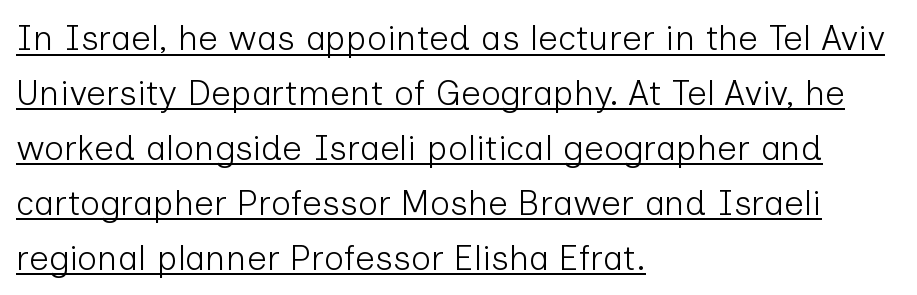
Q: Is the text bold? A: No.
Q: Is the text italic (slanted)? A: No, it is upright.
Q: Is the typeface a serif or a sans-serif typeface? A: Sans-serif.
Q: Is the text underlined? A: Yes.
Q: How is the paragraph aligned? A: Left-aligned.
Q: Is the spacing between letters normal or unusually wide? A: Normal.
Q: Is the spacing between lines tight, normal or loose? A: Normal.
Q: Width (condensed, normal, or wide)? A: Normal.
Q: Stroke contrast? A: Low.
Q: x-height? A: Medium.
Q: Monospaced? A: No.
